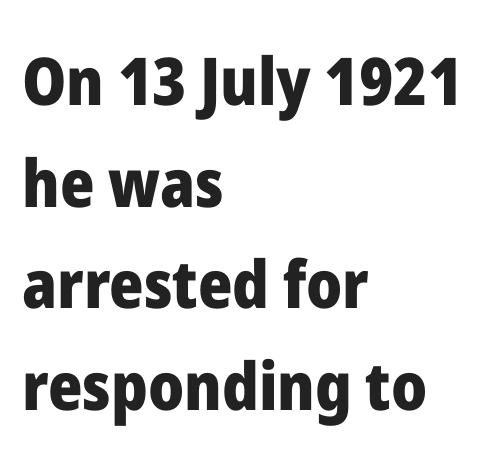
The image shows 66 px heavy sans-serif type, upright; set left-aligned, normal line spacing (1.54x), normal letter spacing, not underlined; low stroke contrast and a medium x-height.
